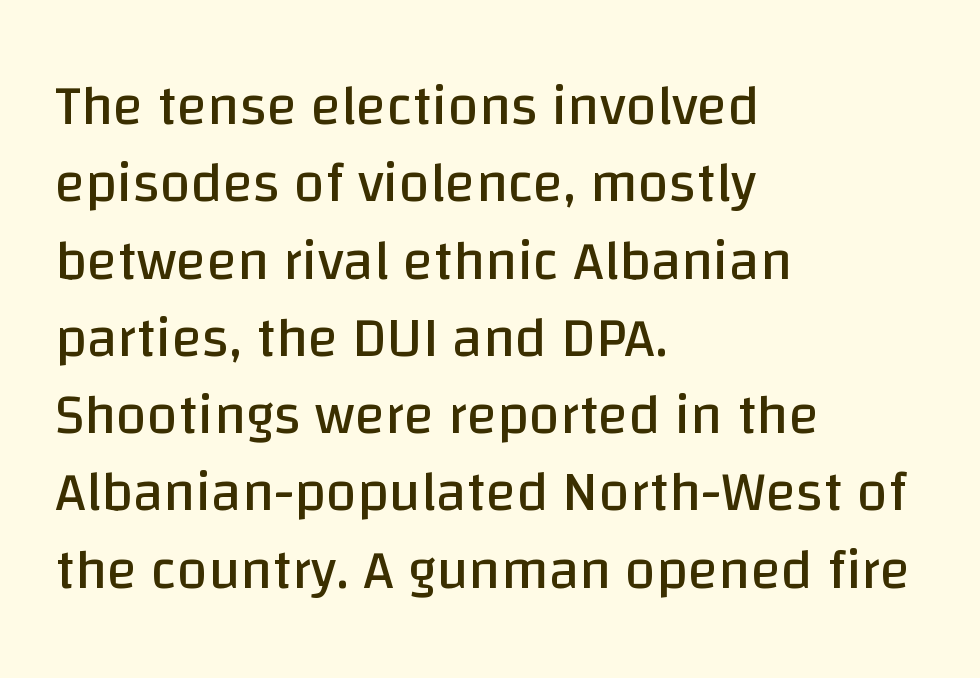
The image shows 56 px regular-weight sans-serif type, upright; set left-aligned, normal line spacing (1.38x), normal letter spacing, not underlined; low stroke contrast and a large x-height.
